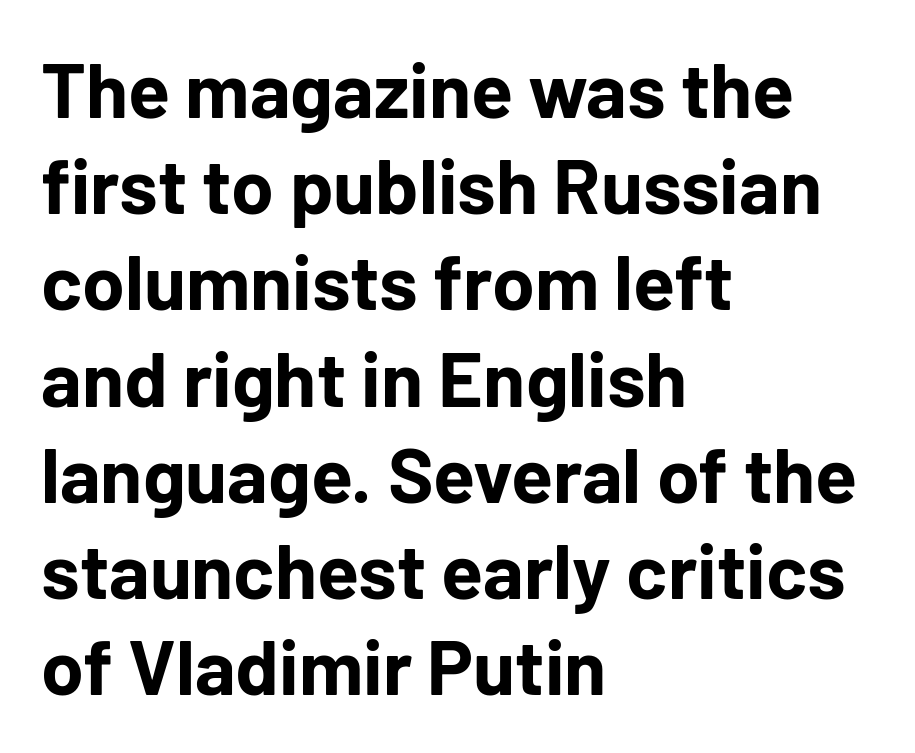
Q: Is the text bold? A: Yes.
Q: Is the text italic (slanted)? A: No, it is upright.
Q: Is the typeface a serif or a sans-serif typeface? A: Sans-serif.
Q: Is the text underlined? A: No.
Q: How is the paragraph aligned? A: Left-aligned.
Q: Is the spacing between letters normal or unusually wide? A: Normal.
Q: Is the spacing between lines tight, normal or loose? A: Normal.
Q: Width (condensed, normal, or wide)? A: Normal.
Q: Stroke contrast? A: Low.
Q: x-height? A: Medium.
Q: Monospaced? A: No.
